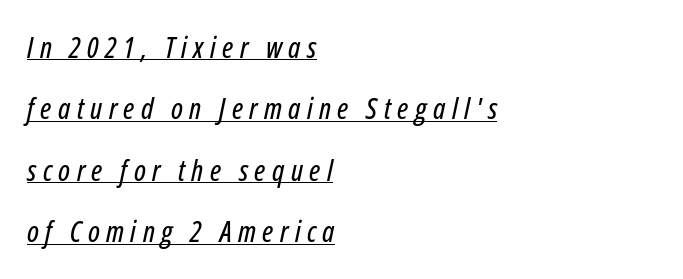
{"italic": "yes", "lean": "right", "slant_degrees": 12, "width": "condensed", "stroke_contrast": "low", "x_height": "medium", "monospaced": "no", "underline": "yes", "align": "left", "line_spacing": "loose", "line_spacing_ratio": 2.12, "letter_spacing": "wide", "letter_spacing_em": 0.22, "glyph_px": 29}
